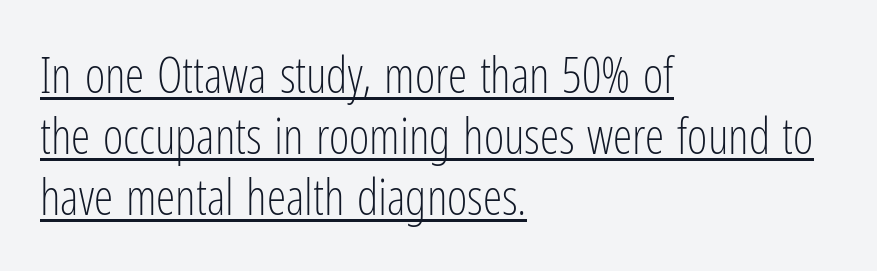
The image shows 49 px light, condensed sans-serif type, upright; set left-aligned, normal line spacing (1.25x), normal letter spacing, underlined; low stroke contrast and a medium x-height.
